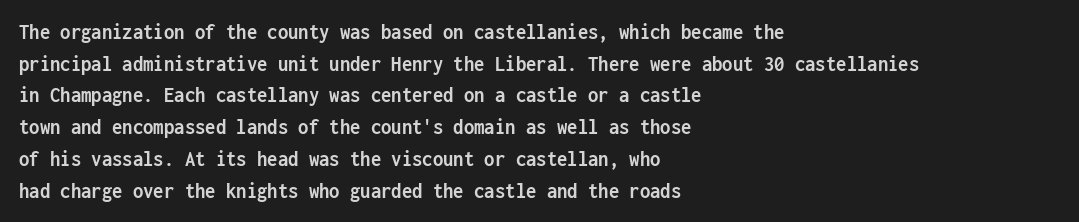
The lines are quadded left. Regular leading. Nothing unusual about the tracking: characters are spaced as the font intends. The font is running at its bold setting. Tall strokes in this sample are plumb rather than angled.
